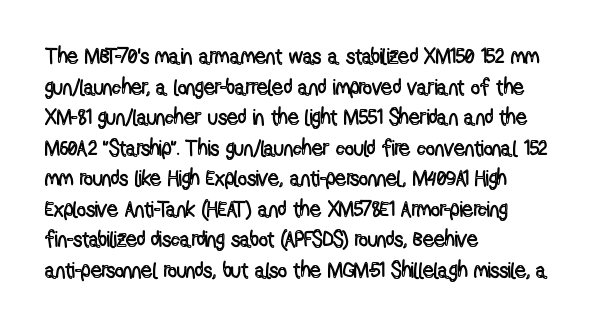
If you drew a line through each stem, it would be perfectly vertical. Honestly, the letter spacing is just normal — you wouldn't notice it. The words here are not underlined. Notice how the passage keeps a crisp vertical edge on the left only. Interline gaps are of average width in this sample.
